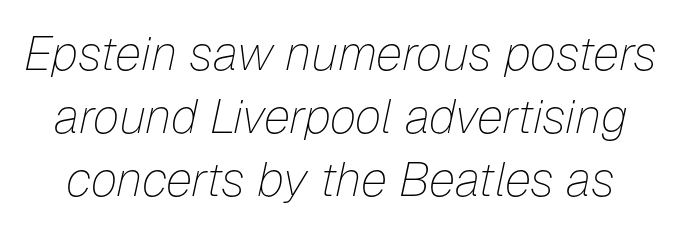
{"italic": "yes", "lean": "right", "slant_degrees": 12, "bold": "no", "weight": "thin", "width": "normal", "stroke_contrast": "low", "x_height": "medium", "monospaced": "no", "underline": "no", "line_spacing": "normal", "line_spacing_ratio": 1.31, "letter_spacing": "normal", "letter_spacing_em": 0.0, "glyph_px": 48}
